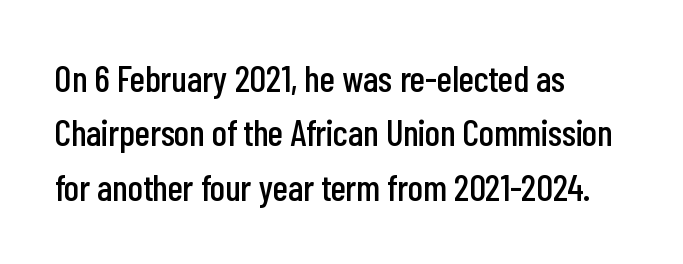
Q: Is the text italic (slanted)? A: No, it is upright.
Q: Is the typeface a serif or a sans-serif typeface? A: Sans-serif.
Q: Is the text underlined? A: No.
Q: How is the paragraph aligned? A: Left-aligned.
Q: Is the spacing between letters normal or unusually wide? A: Normal.
Q: Is the spacing between lines tight, normal or loose? A: Normal.
Q: Width (condensed, normal, or wide)? A: Condensed.
Q: Stroke contrast? A: Low.
Q: x-height? A: Medium.
Q: Monospaced? A: No.
